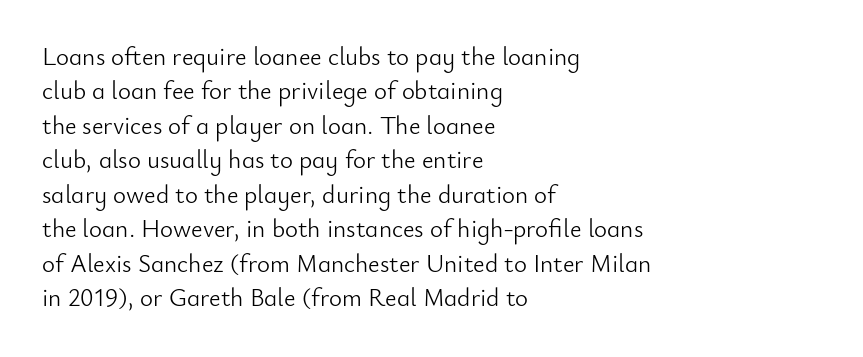
Q: Is the text bold? A: No.
Q: Is the text italic (slanted)? A: No, it is upright.
Q: Is the text underlined? A: No.
Q: How is the paragraph aligned? A: Left-aligned.
Q: Is the spacing between letters normal or unusually wide? A: Normal.
Q: Is the spacing between lines tight, normal or loose? A: Normal.
